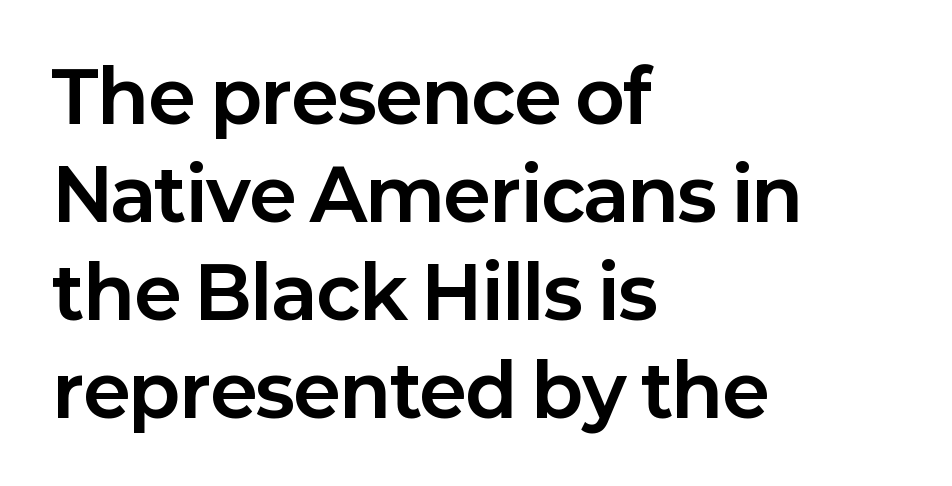
{"serif": "no", "italic": "no", "bold": "yes", "weight": "bold", "width": "normal", "stroke_contrast": "low", "x_height": "medium", "monospaced": "no", "underline": "no", "align": "left", "line_spacing": "normal", "line_spacing_ratio": 1.36, "letter_spacing": "normal", "letter_spacing_em": 0.0, "glyph_px": 72}
